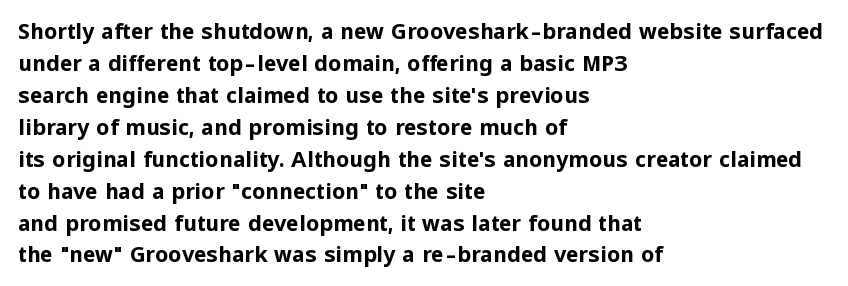
{"italic": "no", "bold": "yes", "underline": "no", "align": "left", "line_spacing": "normal", "line_spacing_ratio": 1.52, "letter_spacing": "normal", "letter_spacing_em": 0.0, "glyph_px": 21}
